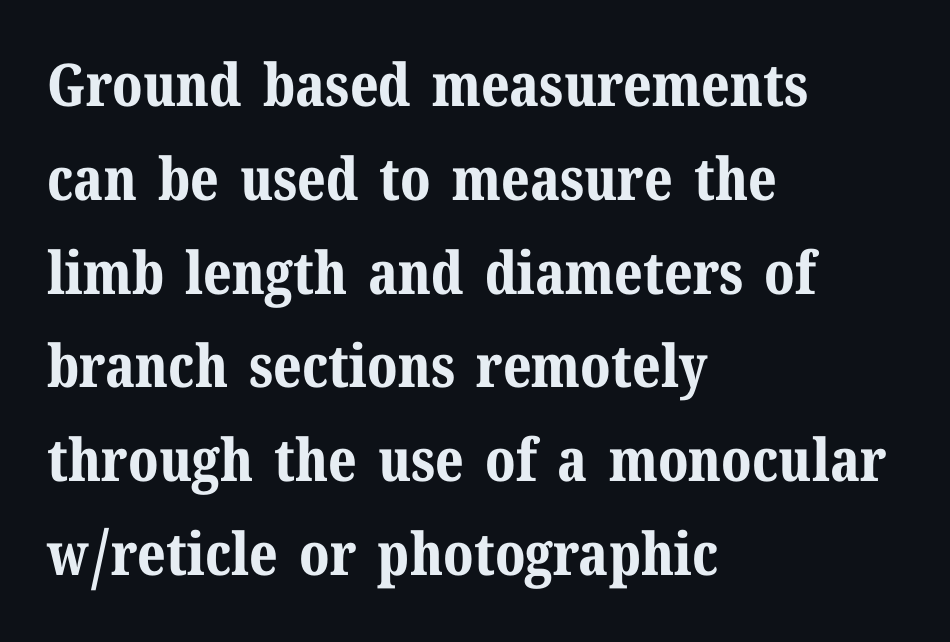
Q: Is the text bold? A: Yes.
Q: Is the text italic (slanted)? A: No, it is upright.
Q: Is the typeface a serif or a sans-serif typeface? A: Serif.
Q: Is the text underlined? A: No.
Q: How is the paragraph aligned? A: Left-aligned.
Q: Is the spacing between letters normal or unusually wide? A: Normal.
Q: Is the spacing between lines tight, normal or loose? A: Normal.
Q: Width (condensed, normal, or wide)? A: Normal.
Q: Stroke contrast? A: Medium.
Q: x-height? A: Medium.
Q: Monospaced? A: No.
